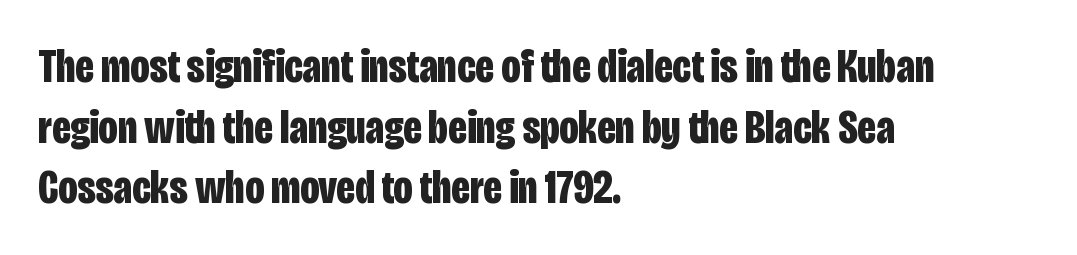
The image shows 47 px bold, condensed sans-serif type, upright; set left-aligned, normal line spacing (1.29x), normal letter spacing, not underlined; low stroke contrast and a large x-height.
